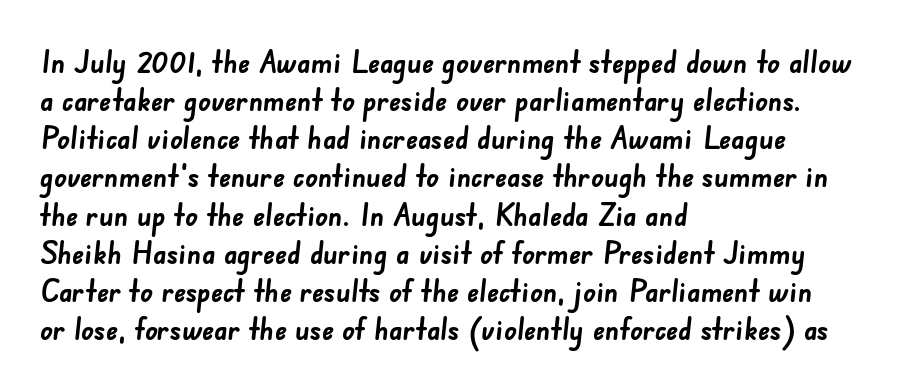
{"serif": "no", "bold": "yes", "weight": "semibold", "width": "normal", "stroke_contrast": "low", "x_height": "small", "monospaced": "no", "underline": "no", "align": "left", "line_spacing_ratio": 1.23, "letter_spacing": "normal", "letter_spacing_em": 0.0, "glyph_px": 31}
